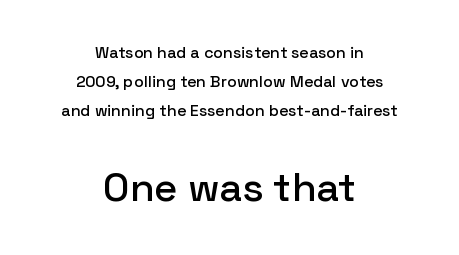
Q: Is the text italic (slanted)? A: No, it is upright.
Q: Is the typeface a serif or a sans-serif typeface? A: Sans-serif.
Q: Is the text underlined? A: No.
Q: How is the paragraph aligned? A: Centered.
Q: Is the spacing between letters normal or unusually wide? A: Normal.
Q: Which block of text is set in a larger size, the first (top) or the second (bottom)? A: The second (bottom) one.
Q: Width (condensed, normal, or wide)? A: Normal.
Q: Stroke contrast? A: Low.
Q: x-height? A: Medium.
Q: Monospaced? A: No.
